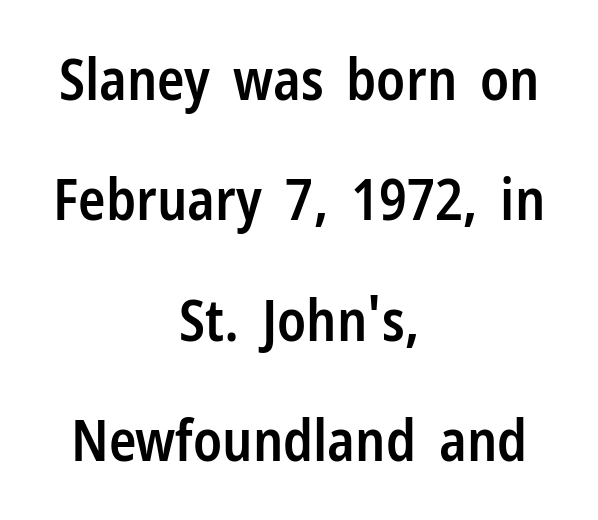
{"serif": "no", "italic": "no", "bold": "semi", "weight": "semibold", "width": "condensed", "stroke_contrast": "low", "x_height": "medium", "monospaced": "no", "underline": "no", "align": "center", "line_spacing": "loose", "line_spacing_ratio": 2.11, "letter_spacing": "normal", "letter_spacing_em": 0.0, "glyph_px": 57}
